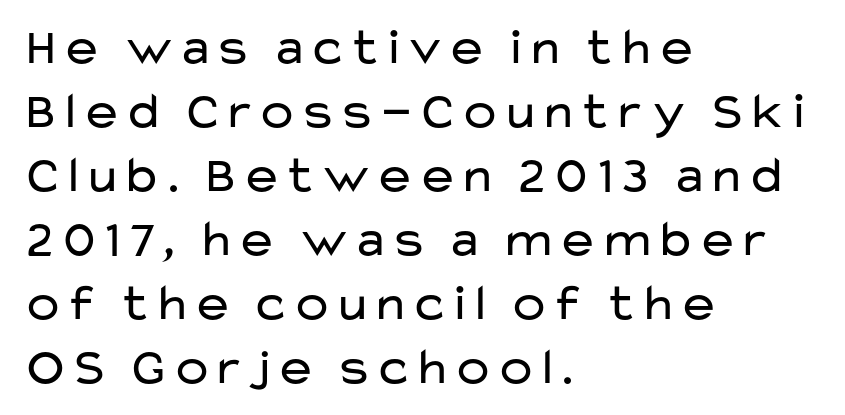
Q: Is the text bold? A: No.
Q: Is the text italic (slanted)? A: No, it is upright.
Q: Is the typeface a serif or a sans-serif typeface? A: Sans-serif.
Q: Is the text underlined? A: No.
Q: How is the paragraph aligned? A: Left-aligned.
Q: Is the spacing between letters normal or unusually wide? A: Normal.
Q: Width (condensed, normal, or wide)? A: Wide.
Q: Stroke contrast? A: Low.
Q: x-height? A: Medium.
Q: Monospaced? A: No.
